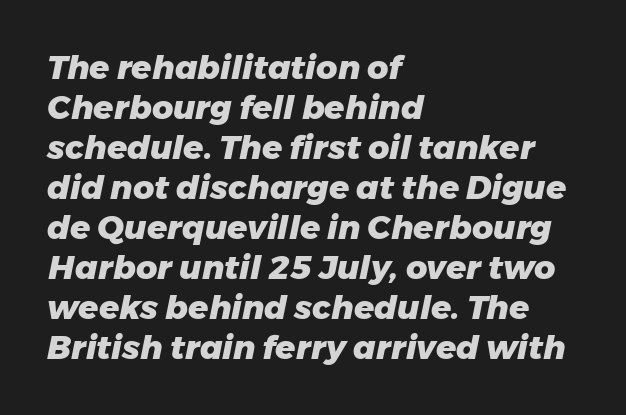
The image shows 33 px heavy type, italic (leaning right); set left-aligned, line spacing 1.21x, normal letter spacing, not underlined; low stroke contrast and a medium x-height.
